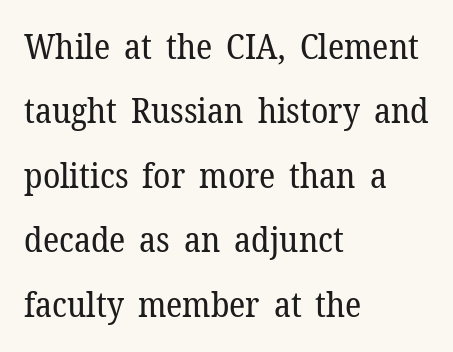
Descender tails drop into unmarked territory. Compared with a centered layout, this one pins lines to the left instead. Does the lettering tilt? It doesn't — this is upright. Tracking value appears to be zero — textbook default spacing. Character widths vary here, with narrow letters taking less room than wide ones.
